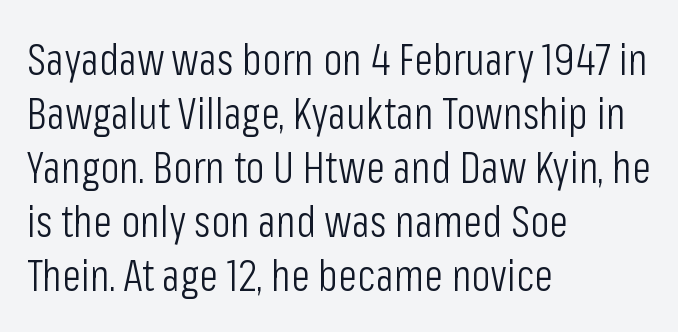
{"serif": "no", "italic": "no", "bold": "no", "weight": "light", "width": "condensed", "stroke_contrast": "low", "x_height": "medium", "monospaced": "no", "underline": "no", "align": "left", "line_spacing_ratio": 1.23, "letter_spacing": "normal", "letter_spacing_em": 0.0, "glyph_px": 44}
